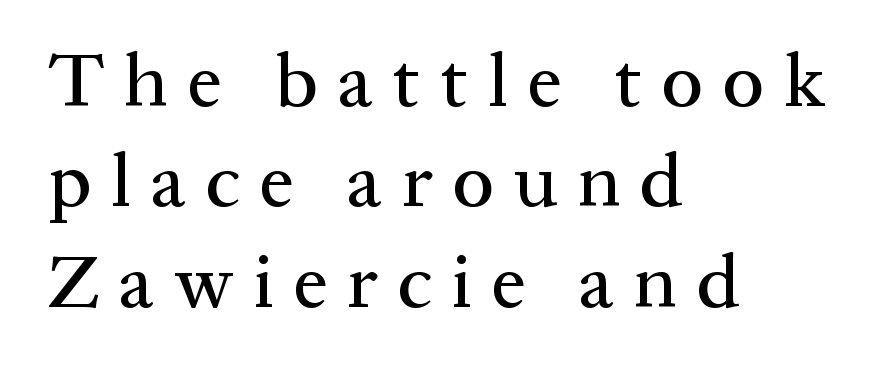
The image shows 76 px serif type, upright; set left-aligned, normal line spacing (1.32x), unusually wide letter spacing (+0.26 em), not underlined; medium stroke contrast and a medium x-height.
